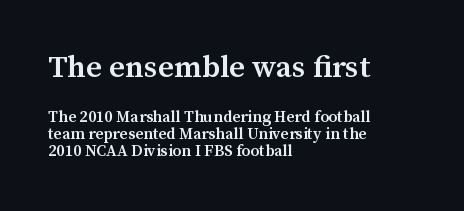
The image shows 31 px semibold serif type, upright; set left-aligned, tight line spacing (1.09x), normal letter spacing, not underlined; the first (top) block is 1.94x larger; medium stroke contrast and a medium x-height.
